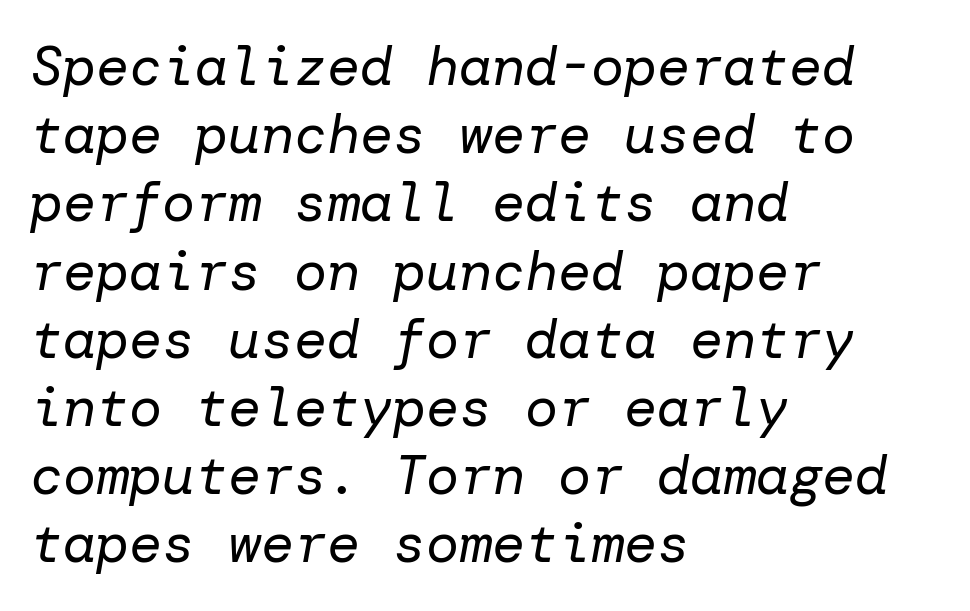
The image shows 55 px regular-weight type, italic (leaning right); set left-aligned, line spacing 1.24x, normal letter spacing, not underlined; low stroke contrast and a medium x-height.
